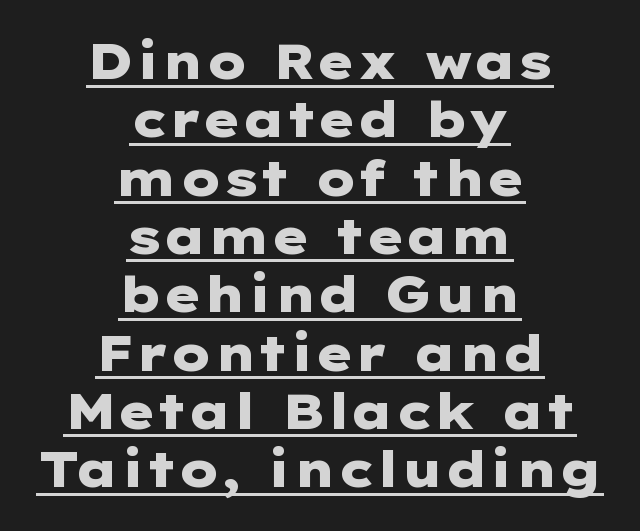
Q: Is the text bold? A: Yes.
Q: Is the text italic (slanted)? A: No, it is upright.
Q: Is the typeface a serif or a sans-serif typeface? A: Sans-serif.
Q: Is the text underlined? A: Yes.
Q: How is the paragraph aligned? A: Centered.
Q: Is the spacing between letters normal or unusually wide? A: Normal.
Q: Width (condensed, normal, or wide)? A: Wide.
Q: Stroke contrast? A: Low.
Q: x-height? A: Medium.
